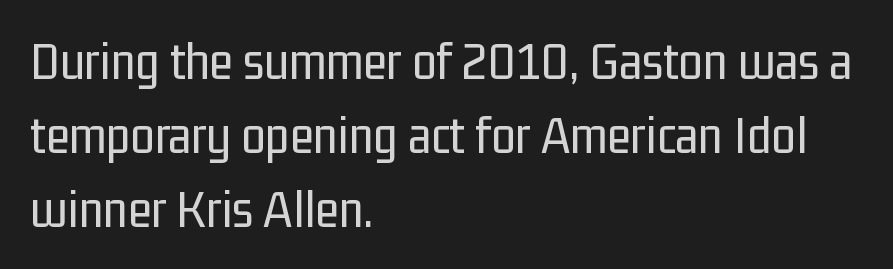
The image shows 55 px regular-weight, condensed sans-serif type, upright; set left-aligned, normal line spacing (1.35x), normal letter spacing, not underlined; low stroke contrast and a medium x-height.
